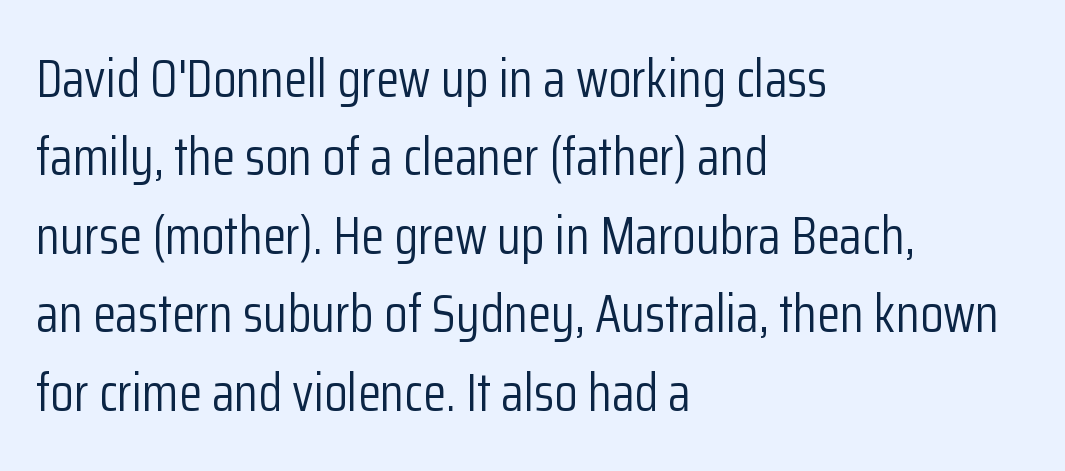
Unlike italic type, these characters show no tilt at all. Note the varied advance widths — an 'i' is clearly narrower than an 'm'. The text was rendered using a sans face with plain stroke endings. Line starts are locked; line ends wander.
